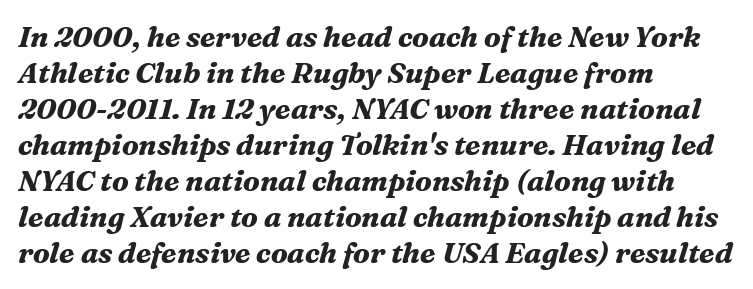
{"serif": "yes", "italic": "yes", "lean": "right", "slant_degrees": 16, "bold": "yes", "weight": "bold", "width": "normal", "stroke_contrast": "medium", "x_height": "medium", "monospaced": "no", "underline": "no", "align": "left", "line_spacing_ratio": 1.24, "letter_spacing": "normal", "letter_spacing_em": 0.0, "glyph_px": 29}
